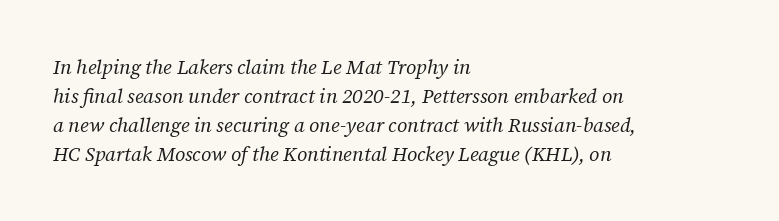
Q: Is the text bold? A: No.
Q: Is the text italic (slanted)? A: Yes, it leans right by about 12 degrees.
Q: Is the text underlined? A: No.
Q: How is the paragraph aligned? A: Left-aligned.
Q: Is the spacing between letters normal or unusually wide? A: Normal.
Q: Is the spacing between lines tight, normal or loose? A: Normal.
